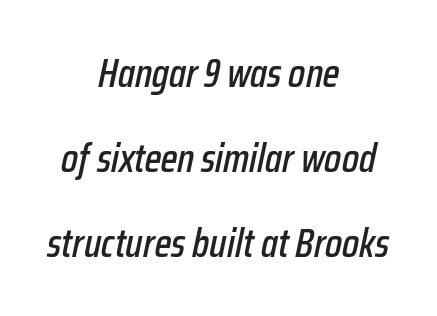
Q: Is the text italic (slanted)? A: Yes, it leans right by about 12 degrees.
Q: Is the text underlined? A: No.
Q: How is the paragraph aligned? A: Centered.
Q: Is the spacing between letters normal or unusually wide? A: Normal.
Q: Is the spacing between lines tight, normal or loose? A: Loose.
Q: Width (condensed, normal, or wide)? A: Condensed.
Q: Stroke contrast? A: Low.
Q: x-height? A: Medium.
Q: Monospaced? A: No.
